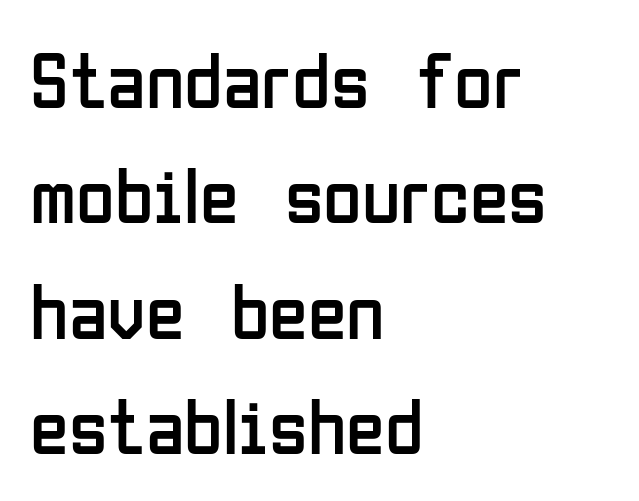
The image shows 79 px regular-weight, condensed sans-serif type, upright; set left-aligned, normal line spacing (1.46x), normal letter spacing, not underlined; low stroke contrast and a medium x-height.
